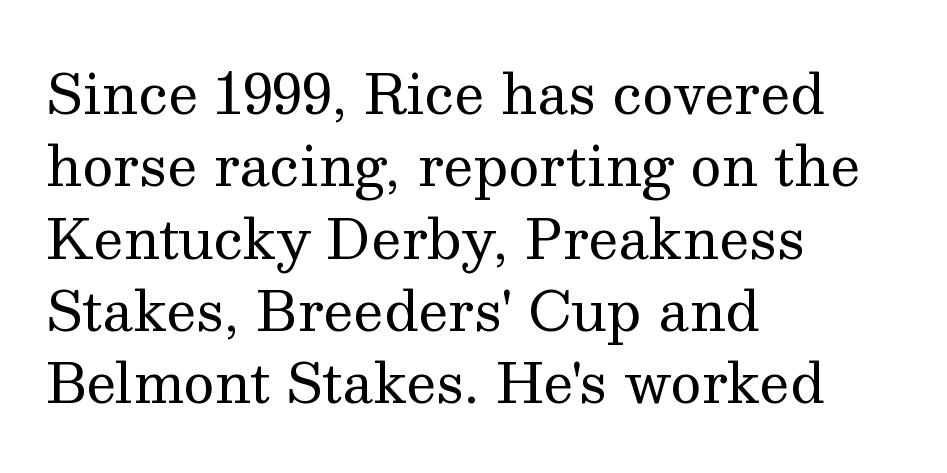
The rendering uses natural spacing where letterforms have individual widths. The axis of the letterforms is exactly vertical. Letters have the restrained weight of plain body copy at most. Vertically, the passage feels balanced, rows spaced as you'd expect. Standard letterfit; no display-style spreading of the glyphs. Beneath every word, the page is bare.
